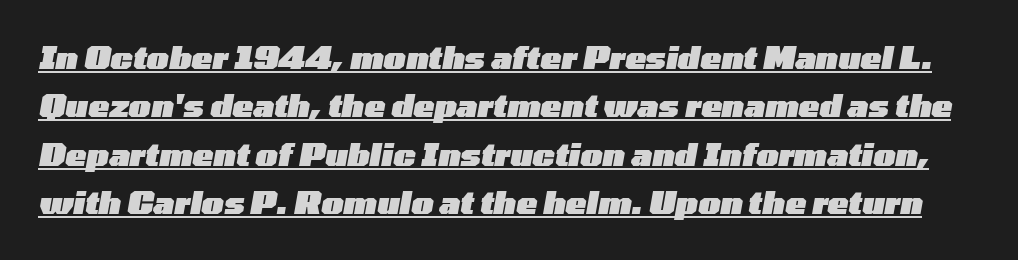
Is this a fixed-width face? No — the glyphs have proportional, varying widths. Characters are canted at an angle relative to the baseline's perpendicular. Interline gaps are of average width in this sample. Observe the ordinary spacing: letters are neighbours, not strangers.
